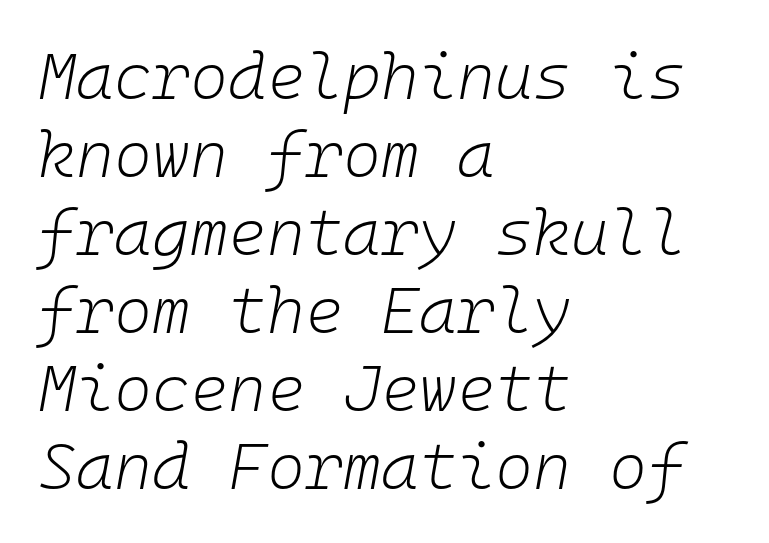
The image shows 65 px light type, italic (leaning right), monospaced; set left-aligned, line spacing 1.2x, normal letter spacing, not underlined; low stroke contrast and a medium x-height.
